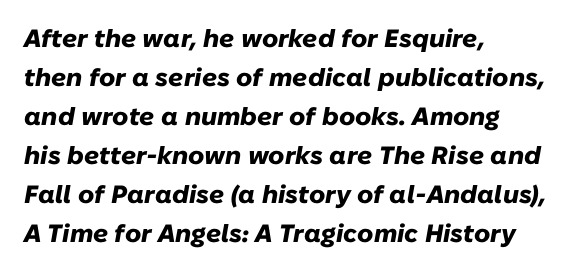
The image shows 25 px bold type, italic (leaning right); set left-aligned, normal line spacing (1.56x), normal letter spacing, not underlined.
